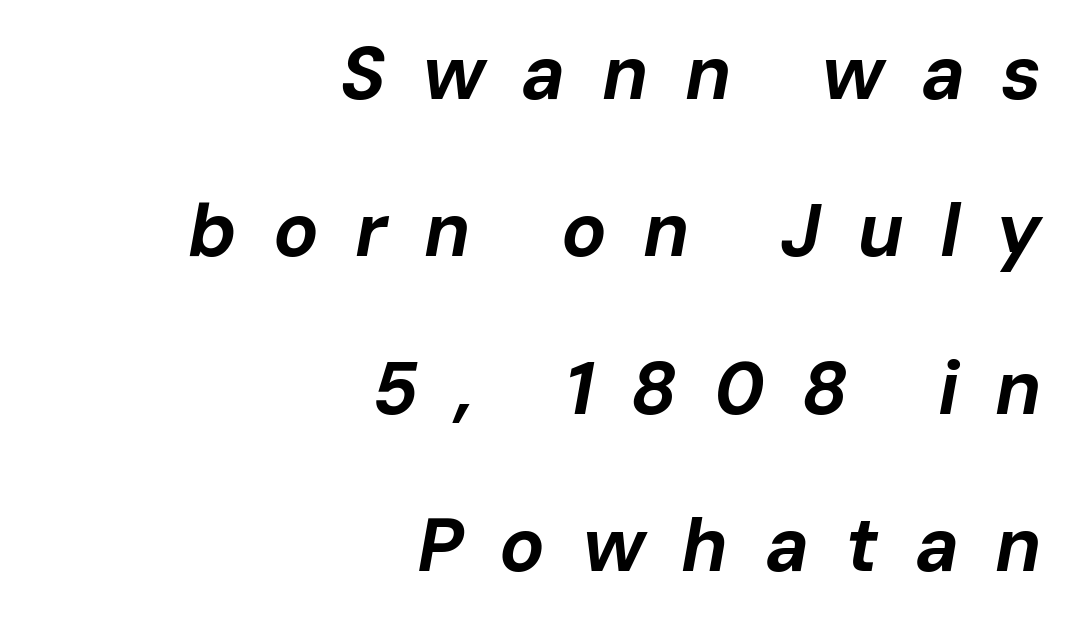
The image shows 75 px bold type, italic (leaning right); set right-aligned, loose line spacing (2.1x), unusually wide letter spacing (+0.48 em), not underlined; low stroke contrast and a medium x-height.
